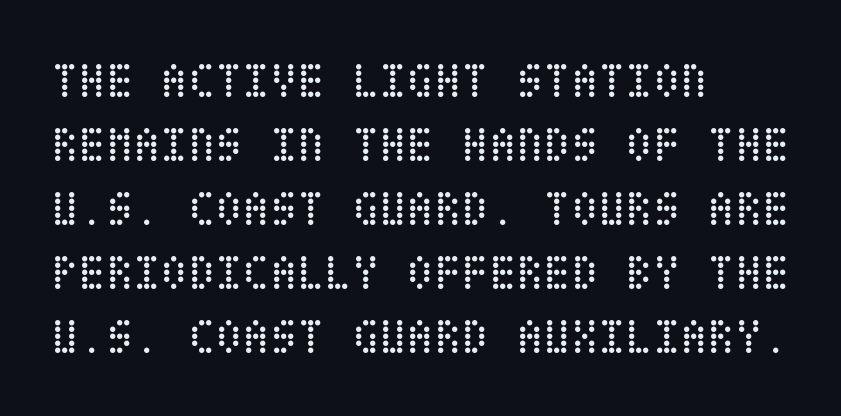
Q: Is the text bold? A: No.
Q: Is the text italic (slanted)? A: No, it is upright.
Q: Is the text underlined? A: No.
Q: How is the paragraph aligned? A: Left-aligned.
Q: Is the spacing between letters normal or unusually wide? A: Normal.
Q: Is the spacing between lines tight, normal or loose? A: Normal.
Q: Width (condensed, normal, or wide)? A: Condensed.
Q: Stroke contrast? A: Low.
Q: x-height? A: Large.
